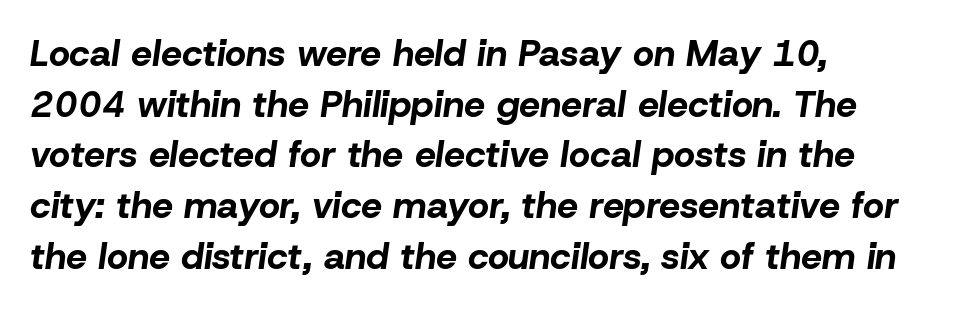
The image shows 37 px bold type, italic (leaning right); set left-aligned, normal line spacing (1.37x), normal letter spacing, not underlined; low stroke contrast and a medium x-height.
